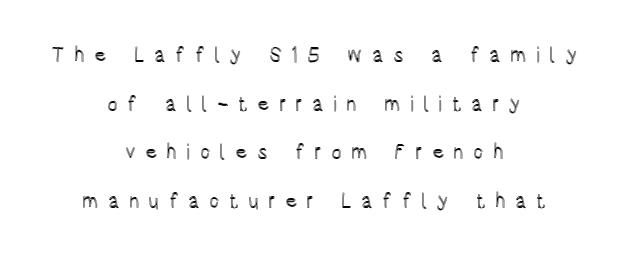
The image shows 20 px text type, upright; set centered, loose line spacing (2.43x), unusually wide letter spacing (+0.46 em), not underlined.
